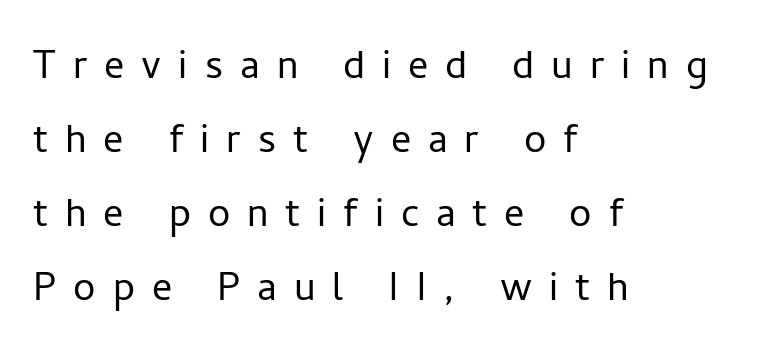
The image shows 50 px light sans-serif type, upright; set left-aligned, normal line spacing (1.48x), unusually wide letter spacing (+0.34 em), not underlined; low stroke contrast and a medium x-height.
